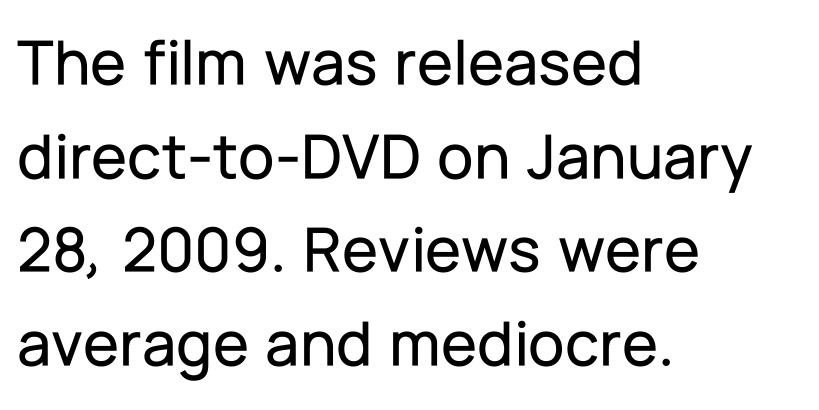
A sans-serif font was chosen for this passage. Characters follow at the spacing the type designer built in. Ascenders rise straight up at ninety degrees. Bare-footed words on every line. This sample is left-justified, so line endings fall wherever the words run out. A normal amount of white space separates one row of letters from the next.
